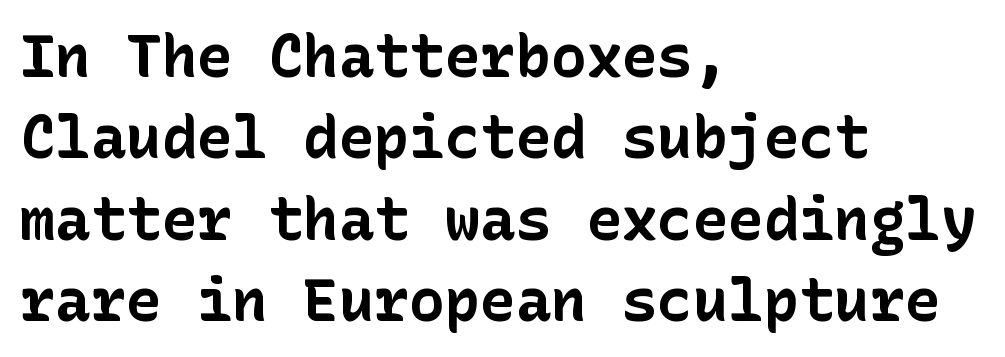
Q: Is the text bold? A: Yes.
Q: Is the text italic (slanted)? A: No, it is upright.
Q: Is the typeface a serif or a sans-serif typeface? A: Sans-serif.
Q: Is the text underlined? A: No.
Q: How is the paragraph aligned? A: Left-aligned.
Q: Is the spacing between letters normal or unusually wide? A: Normal.
Q: Is the spacing between lines tight, normal or loose? A: Normal.
Q: Width (condensed, normal, or wide)? A: Normal.
Q: Stroke contrast? A: Low.
Q: x-height? A: Medium.
